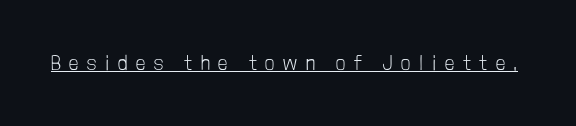
{"italic": "no", "bold": "no", "underline": "yes", "letter_spacing": "wide", "letter_spacing_em": 0.44, "glyph_px": 20}
